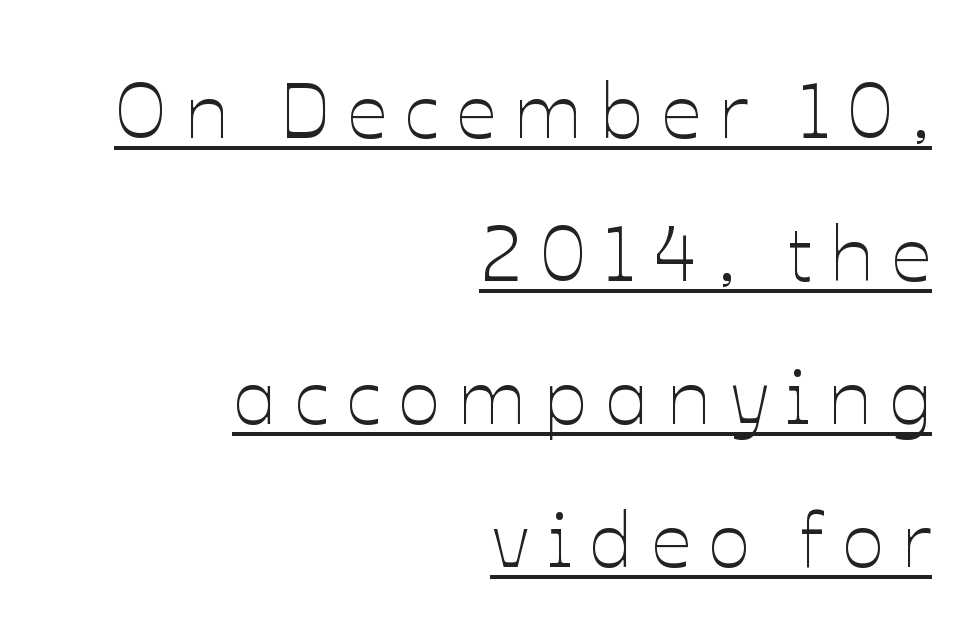
{"italic": "no", "bold": "no", "weight": "thin", "width": "normal", "stroke_contrast": "low", "x_height": "medium", "monospaced": "no", "underline": "yes", "align": "right", "line_spacing_ratio": 1.81, "letter_spacing": "wide", "letter_spacing_em": 0.22, "glyph_px": 79}
